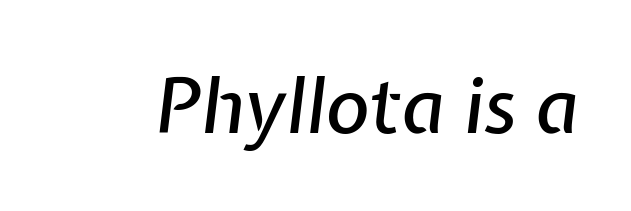
{"italic": "yes", "lean": "right", "slant_degrees": 7, "width": "normal", "stroke_contrast": "low", "x_height": "medium", "monospaced": "no", "underline": "no", "letter_spacing": "normal", "letter_spacing_em": 0.0, "glyph_px": 75}
